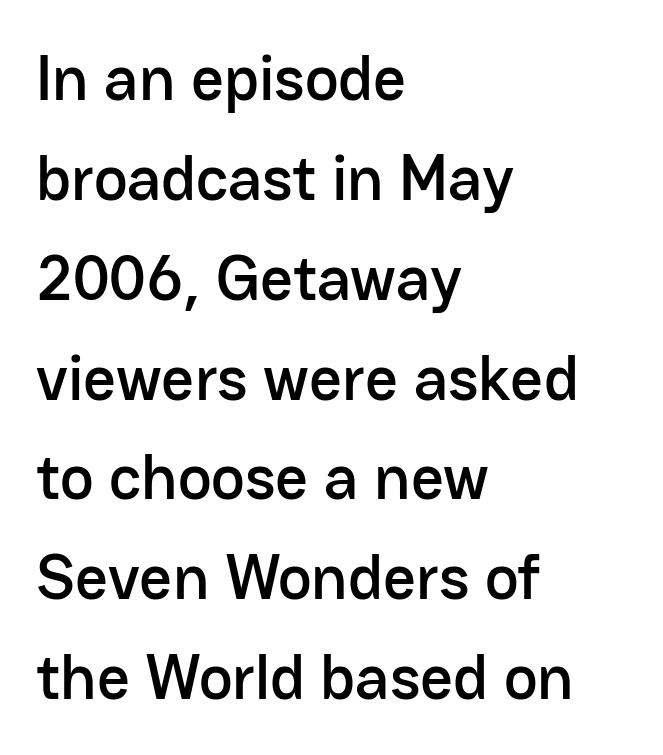
{"serif": "no", "italic": "no", "width": "normal", "stroke_contrast": "low", "x_height": "medium", "monospaced": "no", "underline": "no", "align": "left", "line_spacing": "normal", "line_spacing_ratio": 1.56, "letter_spacing": "normal", "letter_spacing_em": 0.0, "glyph_px": 64}
